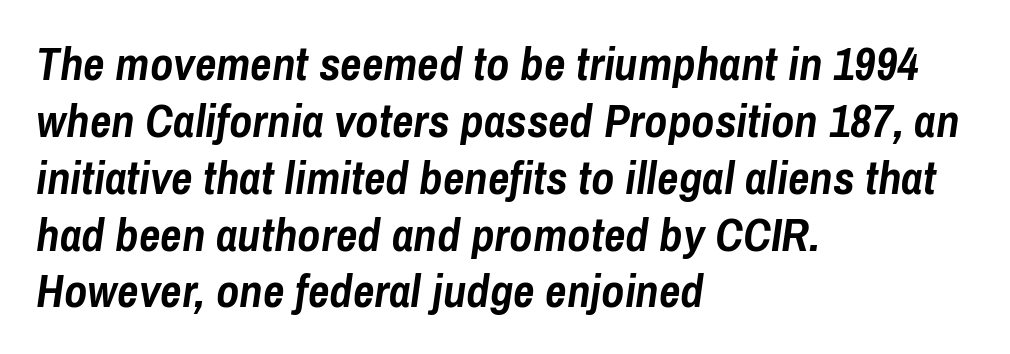
Q: Is the text bold? A: Yes.
Q: Is the text italic (slanted)? A: Yes, it leans right by about 8 degrees.
Q: Is the text underlined? A: No.
Q: How is the paragraph aligned? A: Left-aligned.
Q: Is the spacing between letters normal or unusually wide? A: Normal.
Q: Width (condensed, normal, or wide)? A: Condensed.
Q: Stroke contrast? A: Low.
Q: x-height? A: Medium.
Q: Monospaced? A: No.
